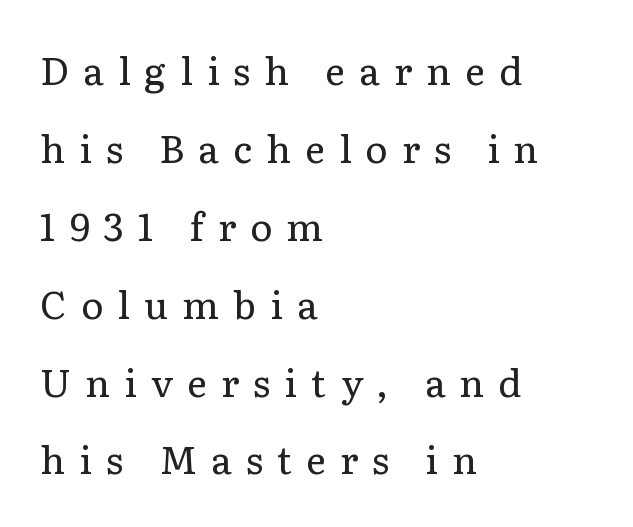
The image shows 38 px regular-weight serif type, upright; set left-aligned, loose line spacing (2.05x), unusually wide letter spacing (+0.37 em), not underlined; low stroke contrast and a medium x-height.
